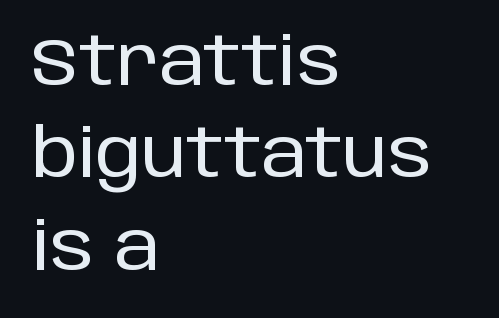
The image shows 66 px sans-serif type, upright; set left-aligned, normal line spacing (1.4x), normal letter spacing, not underlined; low stroke contrast and a large x-height.
